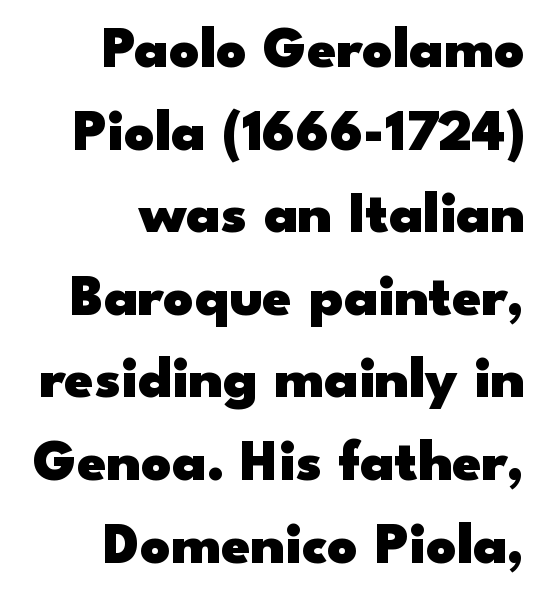
The image shows 59 px heavy, wide sans-serif type, upright; set right-aligned, normal line spacing (1.4x), normal letter spacing, not underlined; low stroke contrast and a small x-height.
